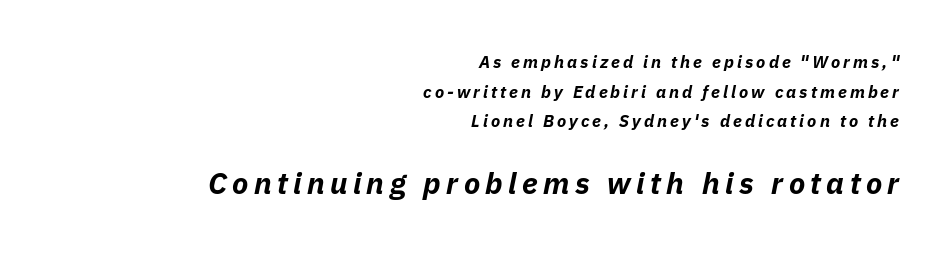
{"italic": "yes", "lean": "right", "slant_degrees": 11, "bold": "yes", "weight": "bold", "width": "normal", "stroke_contrast": "low", "x_height": "medium", "monospaced": "no", "underline": "no", "align": "right", "line_spacing_ratio": 1.75, "larger_block": "second", "size_ratio": 1.76, "glyph_px": 30}
